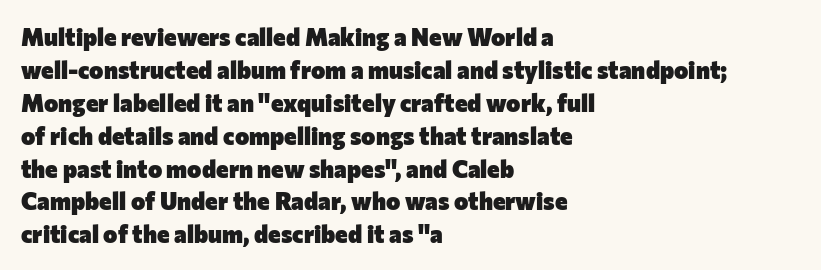
The tracking reads as untouched default to a designer's eye. Check the space under the baseline: it is left empty. The letters stand straight up with perfectly vertical stems. Each line starts at the same left margin while the right side varies. Weight check: bold — yes, fully. These lines sit exactly where default settings would place them.
